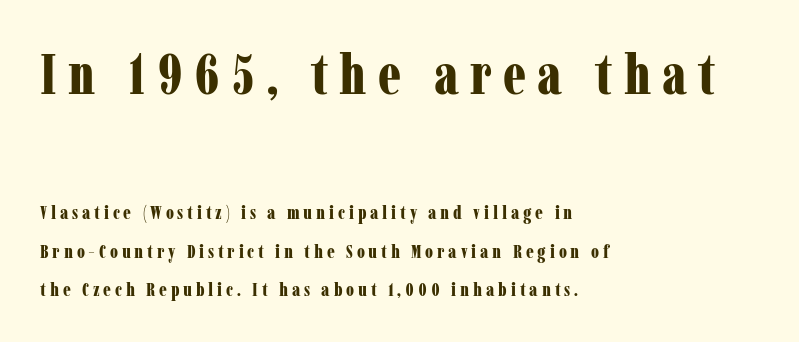
{"serif": "yes", "italic": "no", "bold": "yes", "weight": "bold", "width": "condensed", "stroke_contrast": "low", "x_height": "medium", "monospaced": "no", "underline": "no", "align": "left", "line_spacing": "loose", "line_spacing_ratio": 2.05, "letter_spacing": "wide", "letter_spacing_em": 0.2, "larger_block": "first", "size_ratio": 2.95, "glyph_px": 56}
